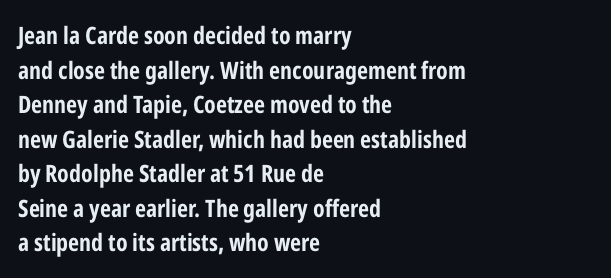
The image shows 24 px bold type, upright; set left-aligned, normal line spacing (1.44x), normal letter spacing, not underlined.
